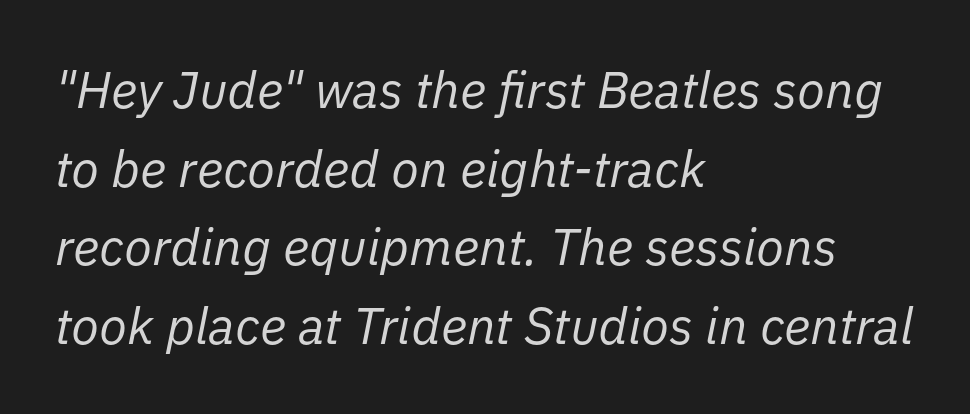
Q: Is the text bold? A: No.
Q: Is the text italic (slanted)? A: Yes, it leans right by about 11 degrees.
Q: Is the text underlined? A: No.
Q: How is the paragraph aligned? A: Left-aligned.
Q: Is the spacing between letters normal or unusually wide? A: Normal.
Q: Is the spacing between lines tight, normal or loose? A: Normal.
Q: Width (condensed, normal, or wide)? A: Normal.
Q: Stroke contrast? A: Low.
Q: x-height? A: Medium.
Q: Monospaced? A: No.
